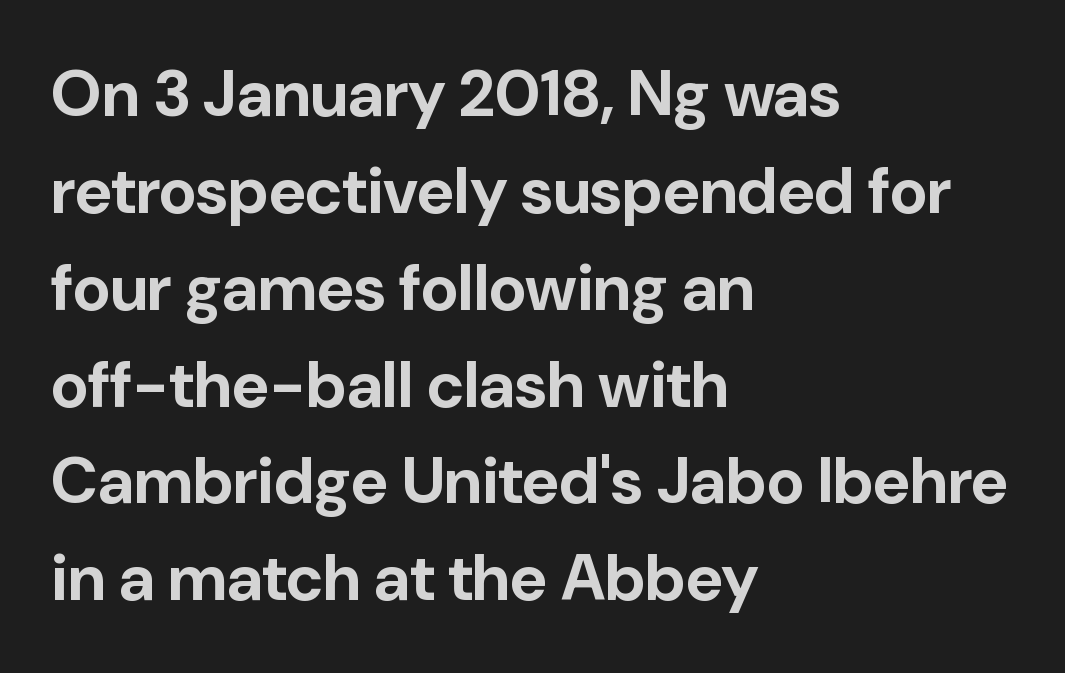
{"serif": "no", "italic": "no", "bold": "yes", "weight": "bold", "width": "normal", "stroke_contrast": "low", "x_height": "medium", "monospaced": "no", "underline": "no", "align": "left", "line_spacing": "normal", "line_spacing_ratio": 1.49, "letter_spacing": "normal", "letter_spacing_em": 0.0, "glyph_px": 65}
